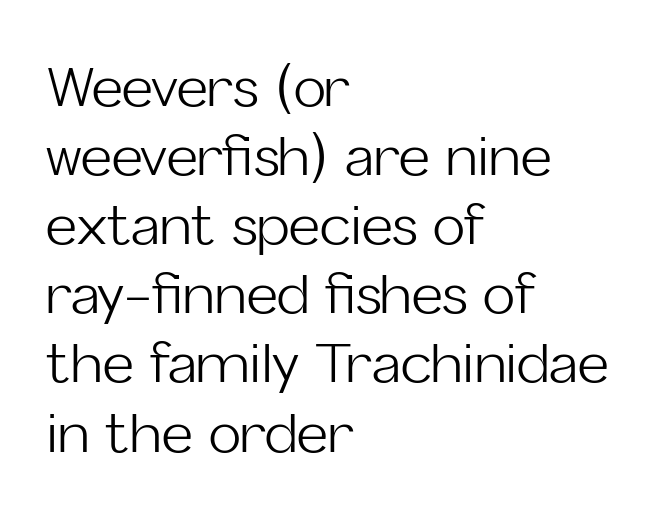
Does the copy run flush right? No — it runs flush left. Short note: letters normally spaced. The type sits square on the baseline with zero lean. This sample has the flowing, uneven cadence of proportional lettering. What's the leading like? Ordinary, nothing unusual. The zone under the glyphs is completely vacant.
